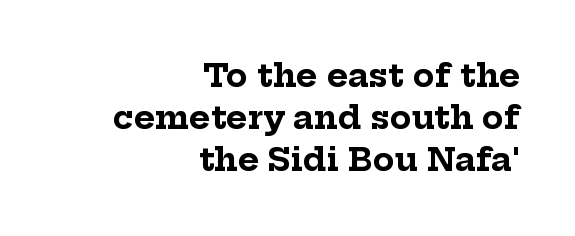
The image shows 32 px bold serif type, upright; set right-aligned, normal line spacing (1.32x), normal letter spacing, not underlined; low stroke contrast and a medium x-height.
